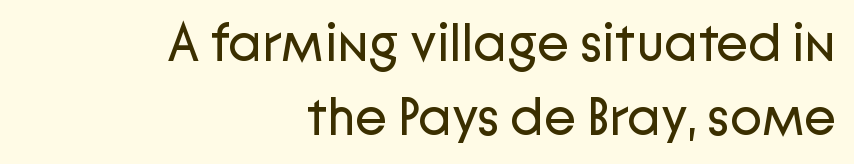
Q: Is the text bold? A: No.
Q: Is the text italic (slanted)? A: No, it is upright.
Q: Is the typeface a serif or a sans-serif typeface? A: Sans-serif.
Q: Is the text underlined? A: No.
Q: How is the paragraph aligned? A: Right-aligned.
Q: Is the spacing between letters normal or unusually wide? A: Normal.
Q: Is the spacing between lines tight, normal or loose? A: Normal.
Q: Width (condensed, normal, or wide)? A: Normal.
Q: Stroke contrast? A: Low.
Q: x-height? A: Medium.
Q: Monospaced? A: No.
